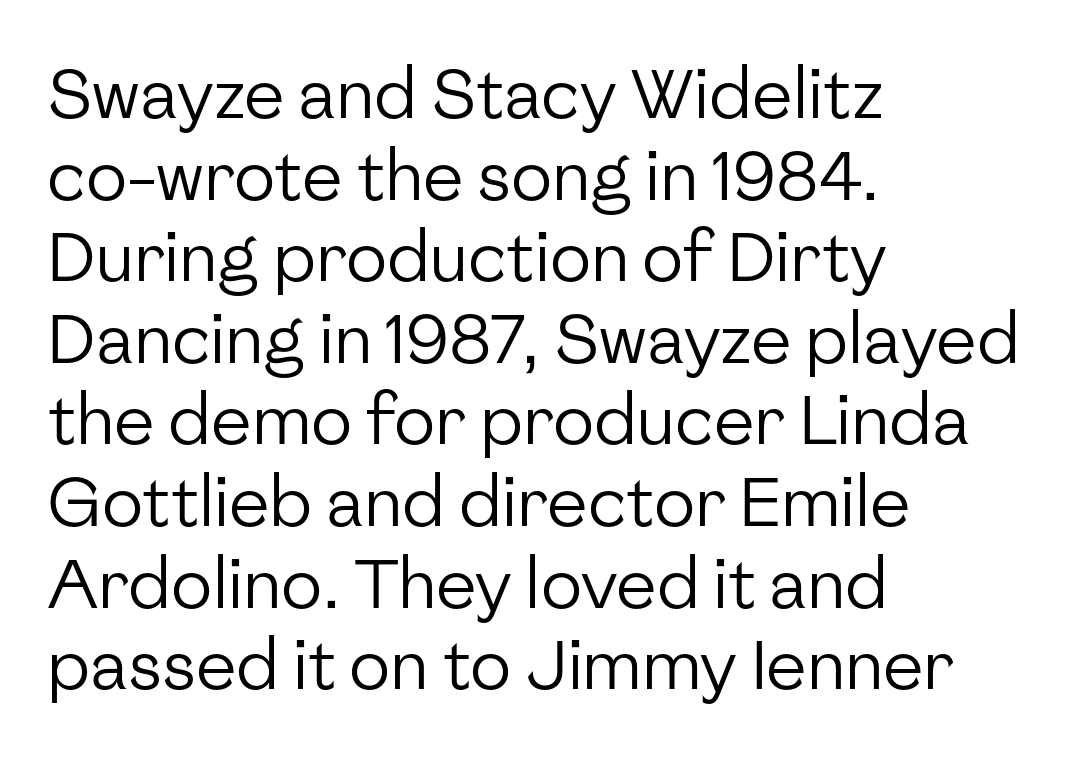
The rendering uses natural spacing where letterforms have individual widths. Tracking here is standard; glyphs follow each other at the usual distance. Vertical stems look standard width or narrower in stroke. Compared with a centered layout, this one pins lines to the left instead. The specimen omits any rule beneath the text block's lines.
